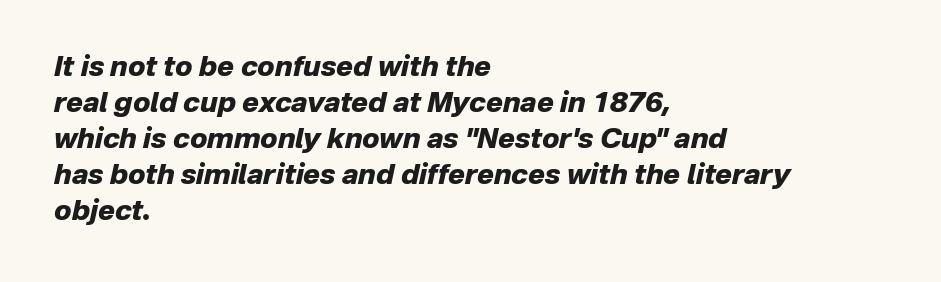
Q: Is the text bold? A: Yes.
Q: Is the text italic (slanted)? A: Yes, it leans right by about 12 degrees.
Q: Is the text underlined? A: No.
Q: How is the paragraph aligned? A: Left-aligned.
Q: Is the spacing between letters normal or unusually wide? A: Normal.
Q: Is the spacing between lines tight, normal or loose? A: Normal.
Q: Width (condensed, normal, or wide)? A: Normal.
Q: Stroke contrast? A: Low.
Q: x-height? A: Medium.
Q: Monospaced? A: No.
